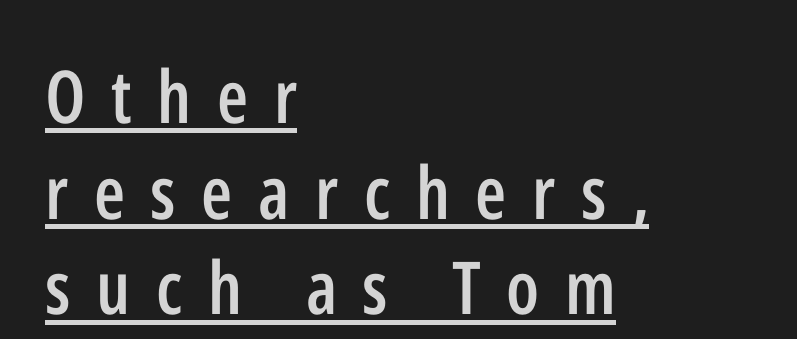
Q: Is the text bold? A: Semi-bold.
Q: Is the text italic (slanted)? A: No, it is upright.
Q: Is the typeface a serif or a sans-serif typeface? A: Sans-serif.
Q: Is the text underlined? A: Yes.
Q: How is the paragraph aligned? A: Left-aligned.
Q: Is the spacing between letters normal or unusually wide? A: Unusually wide.
Q: Is the spacing between lines tight, normal or loose? A: Normal.
Q: Width (condensed, normal, or wide)? A: Condensed.
Q: Stroke contrast? A: Low.
Q: x-height? A: Medium.
Q: Monospaced? A: No.
